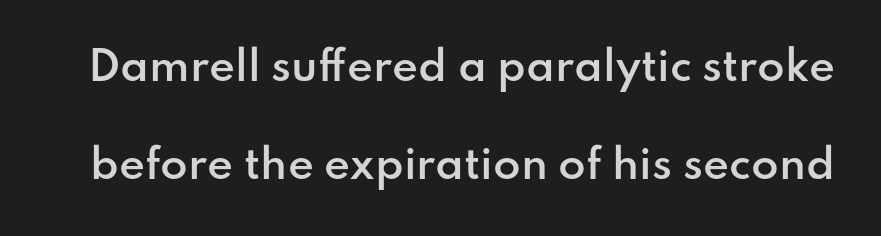
The image shows 40 px semibold sans-serif type, upright; set loose line spacing (2.45x), normal letter spacing, not underlined; low stroke contrast and a small x-height.
